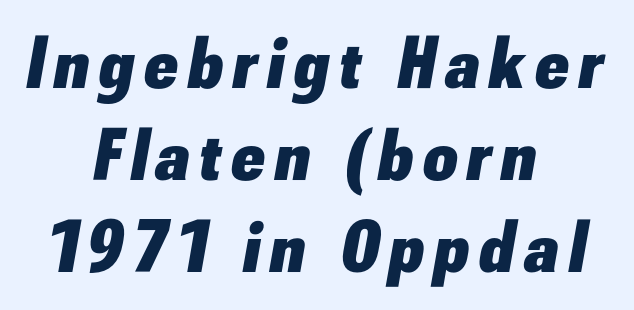
The image shows 74 px heavy type, italic (leaning right); set centered, line spacing 1.24x, not underlined; low stroke contrast and a small x-height.
